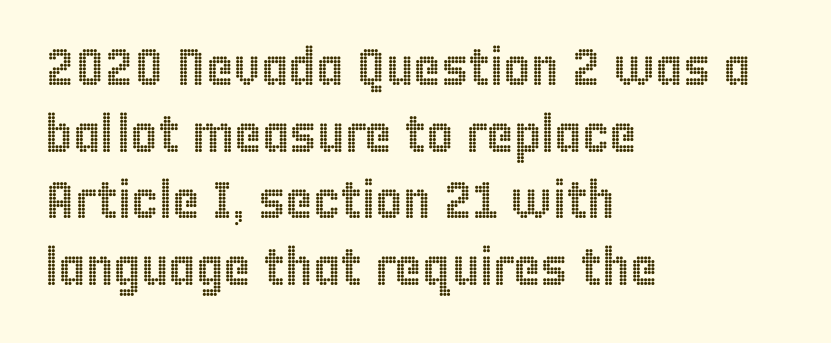
Q: Is the text italic (slanted)? A: No, it is upright.
Q: Is the text underlined? A: No.
Q: How is the paragraph aligned? A: Left-aligned.
Q: Is the spacing between letters normal or unusually wide? A: Normal.
Q: Is the spacing between lines tight, normal or loose? A: Normal.
Q: Width (condensed, normal, or wide)? A: Condensed.
Q: x-height? A: Large.
Q: Monospaced? A: No.
